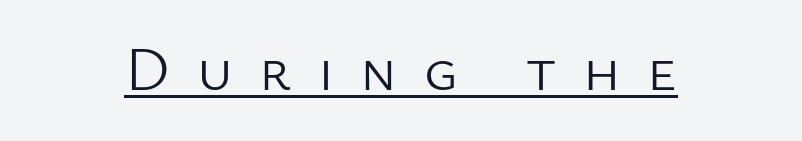
The image shows 62 px light sans-serif type, upright; set unusually wide letter spacing (+0.43 em), underlined; low stroke contrast and a medium x-height.
